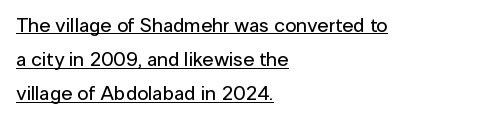
{"italic": "no", "underline": "yes", "align": "left", "line_spacing_ratio": 1.71, "letter_spacing": "normal", "letter_spacing_em": 0.0, "glyph_px": 20}
